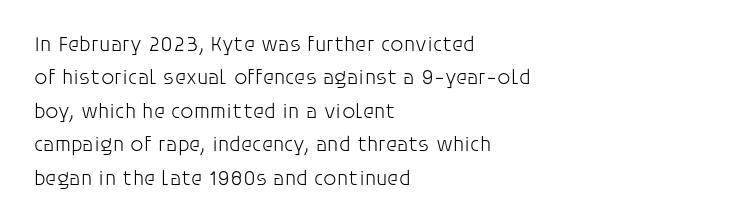
Q: Is the text bold? A: No.
Q: Is the text italic (slanted)? A: No, it is upright.
Q: Is the text underlined? A: No.
Q: How is the paragraph aligned? A: Left-aligned.
Q: Is the spacing between letters normal or unusually wide? A: Normal.
Q: Is the spacing between lines tight, normal or loose? A: Normal.
